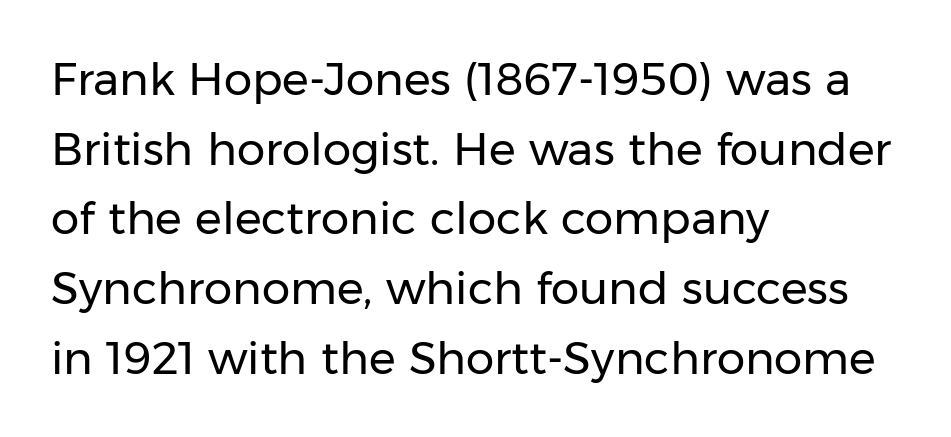
Q: Is the text bold? A: No.
Q: Is the text italic (slanted)? A: No, it is upright.
Q: Is the typeface a serif or a sans-serif typeface? A: Sans-serif.
Q: Is the text underlined? A: No.
Q: How is the paragraph aligned? A: Left-aligned.
Q: Is the spacing between letters normal or unusually wide? A: Normal.
Q: Is the spacing between lines tight, normal or loose? A: Normal.
Q: Width (condensed, normal, or wide)? A: Normal.
Q: Stroke contrast? A: Low.
Q: x-height? A: Medium.
Q: Monospaced? A: No.
